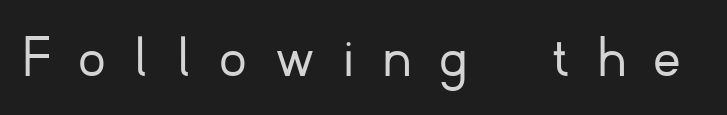
The image shows 63 px light sans-serif type, upright; set unusually wide letter spacing (+0.48 em), not underlined; low stroke contrast and a small x-height.
